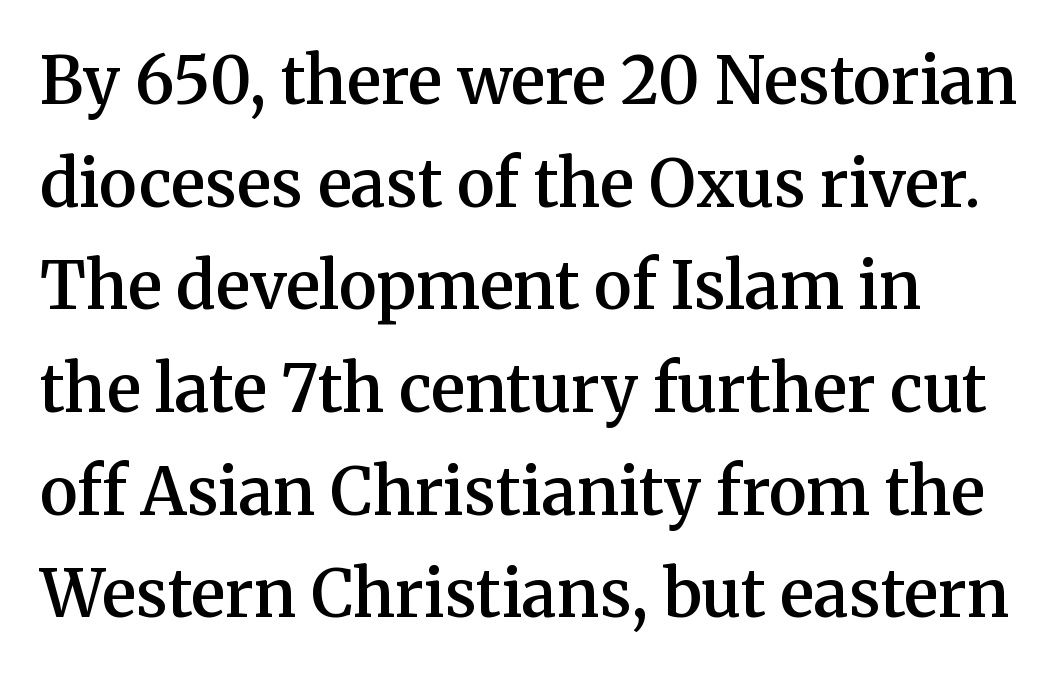
The image shows 65 px semibold serif type, upright; set normal line spacing (1.58x), normal letter spacing, not underlined; medium stroke contrast and a medium x-height.
